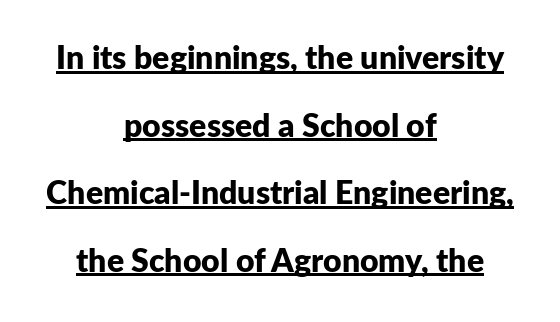
The image shows 32 px bold sans-serif type, upright; set centered, loose line spacing (2.11x), normal letter spacing, underlined; low stroke contrast and a medium x-height.
